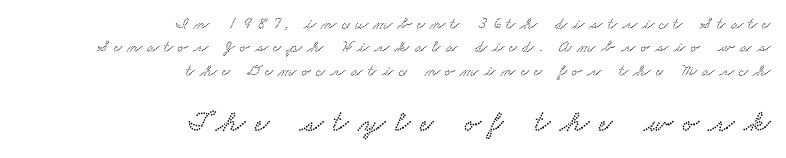
{"serif": "yes", "width": "wide", "stroke_contrast": "low", "x_height": "small", "monospaced": "no", "underline": "no", "align": "right", "line_spacing": "normal", "line_spacing_ratio": 1.38, "letter_spacing": "wide", "letter_spacing_em": 0.32, "larger_block": "second", "size_ratio": 1.76, "glyph_px": 30}
